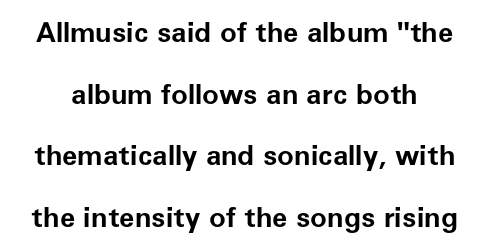
The image shows 28 px bold sans-serif type, upright; set loose line spacing (2.2x), normal letter spacing, not underlined; low stroke contrast and a medium x-height.
